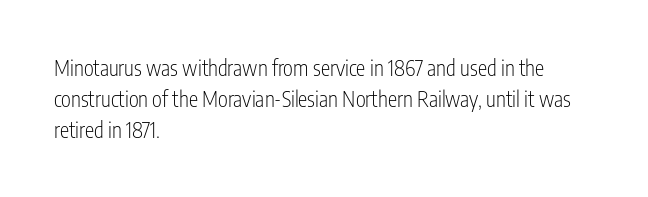
Q: Is the text bold? A: No.
Q: Is the text italic (slanted)? A: No, it is upright.
Q: Is the text underlined? A: No.
Q: How is the paragraph aligned? A: Left-aligned.
Q: Is the spacing between letters normal or unusually wide? A: Normal.
Q: Is the spacing between lines tight, normal or loose? A: Normal.
